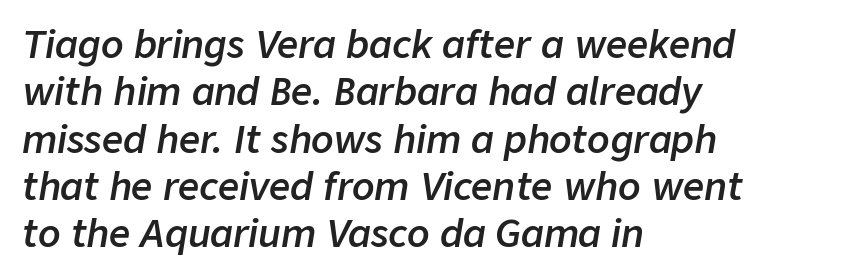
The image shows 37 px semibold type, italic (leaning right); set left-aligned, normal line spacing (1.28x), normal letter spacing, not underlined; low stroke contrast and a medium x-height.
